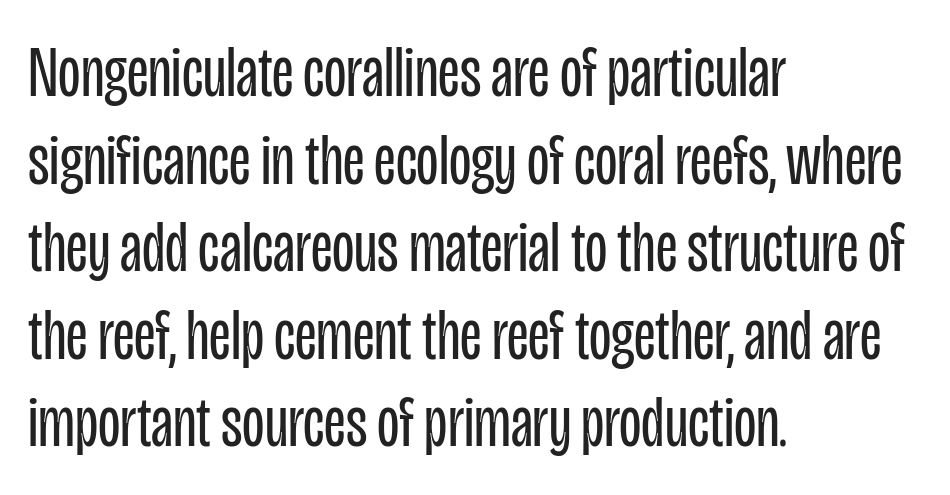
This rendering features lettering with no underline. Tracking value appears to be zero — textbook default spacing. Does the lettering tilt? It doesn't — this is upright. Look at the bottom of the vertical strokes: they stop flat, with no serifs. Think standard paragraph weight, or any step lighter than that.
